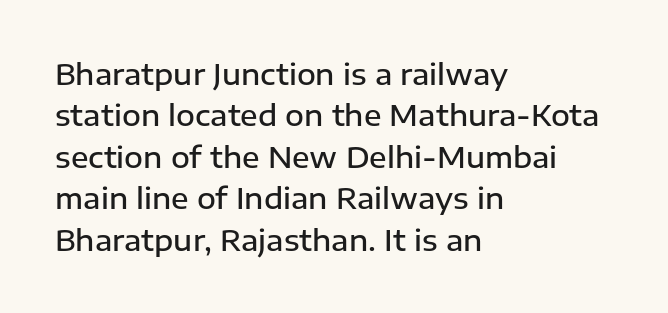
Q: Is the text bold? A: Semi-bold.
Q: Is the text italic (slanted)? A: No, it is upright.
Q: Is the typeface a serif or a sans-serif typeface? A: Sans-serif.
Q: Is the text underlined? A: No.
Q: How is the paragraph aligned? A: Left-aligned.
Q: Is the spacing between letters normal or unusually wide? A: Normal.
Q: Is the spacing between lines tight, normal or loose? A: Normal.
Q: Width (condensed, normal, or wide)? A: Normal.
Q: Stroke contrast? A: Low.
Q: x-height? A: Medium.
Q: Monospaced? A: No.
